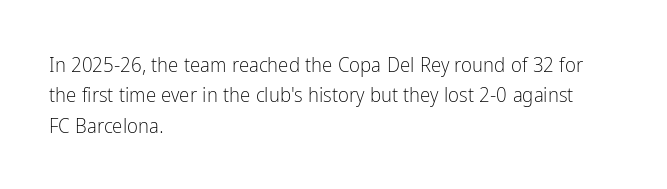
{"italic": "no", "bold": "no", "underline": "no", "align": "left", "line_spacing": "normal", "line_spacing_ratio": 1.45, "letter_spacing": "normal", "letter_spacing_em": 0.0, "glyph_px": 21}
